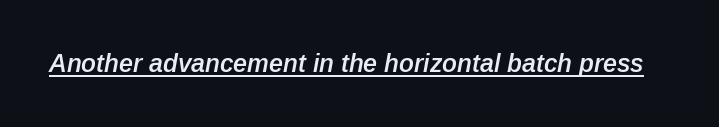
Set as a demibold, roughly 600 on the weight scale. Posture: slanted. The horizontal fit of the characters is conventional and even. A rule runs beneath these lines of type.
